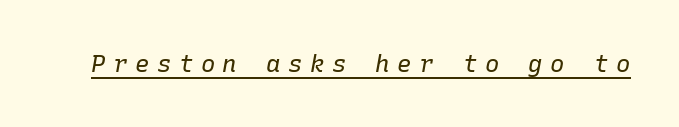
Q: Is the text bold? A: No.
Q: Is the text italic (slanted)? A: Yes, it leans right by about 10 degrees.
Q: Is the text underlined? A: Yes.
Q: Is the spacing between letters normal or unusually wide? A: Unusually wide.
